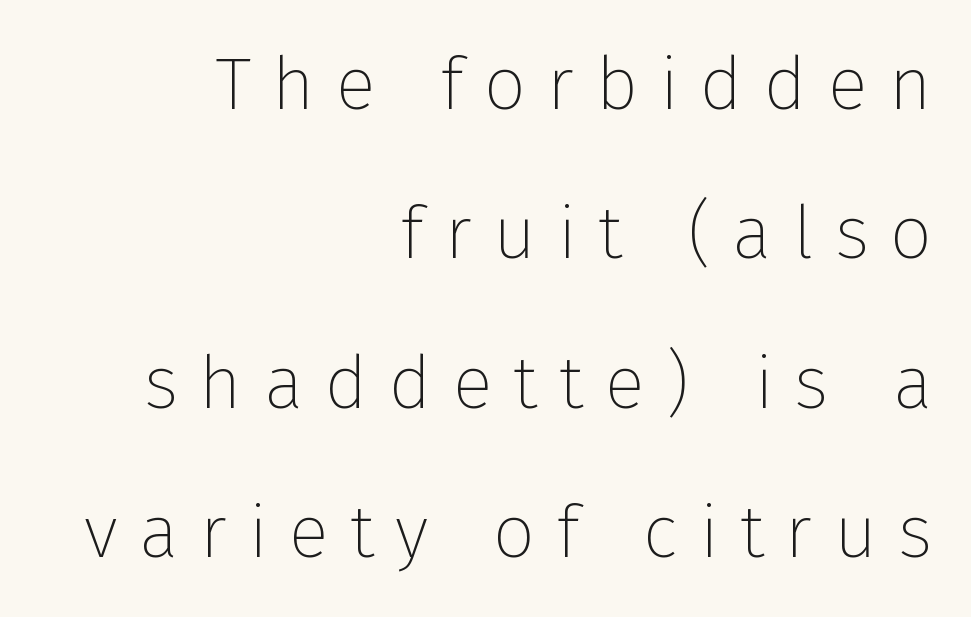
Here the designer chose a conventional face with non-uniform glyph widths. The font family rendered here belongs to the sans-serif group. The tracking reads as deliberately expanded to a designer's eye. Right-aligned paragraph, ragged on the left. The leading is generous, giving the passage an open texture. Does the lettering tilt? It doesn't — this is upright.
